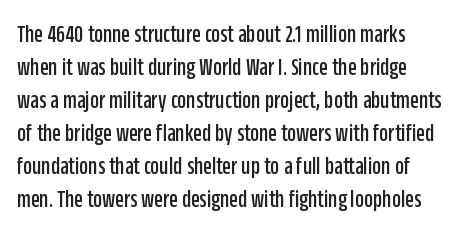
Ordinary non-slanted type is in use. The space directly below the letters is spotless. One glance says typical: line gaps are just what's usual. The letters sit at their default tracking, neither squeezed nor spread.
